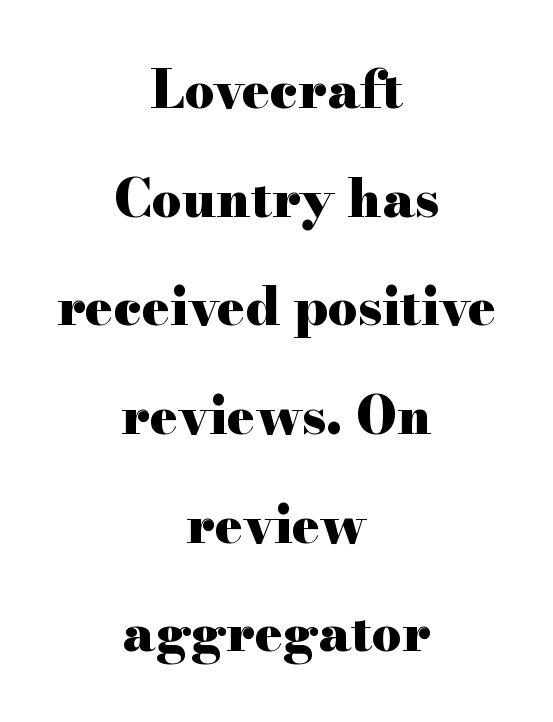
The image shows 52 px heavy, wide serif type, upright; set centered, loose line spacing (2.09x), normal letter spacing, not underlined; high stroke contrast and a small x-height.
